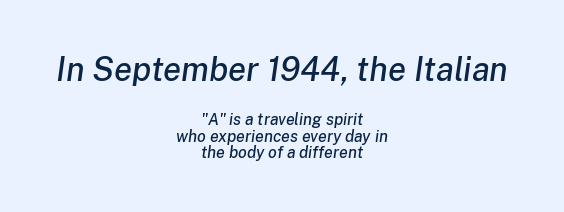
{"italic": "yes", "lean": "right", "slant_degrees": 8, "width": "normal", "stroke_contrast": "low", "x_height": "medium", "monospaced": "no", "underline": "no", "align": "center", "line_spacing": "tight", "line_spacing_ratio": 1.03, "letter_spacing": "normal", "letter_spacing_em": 0.0, "larger_block": "first", "size_ratio": 2.06, "glyph_px": 33}
